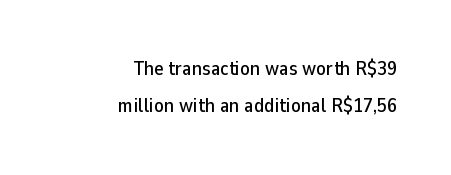
The image shows 20 px text type, upright; set right-aligned, line spacing 1.86x, normal letter spacing, not underlined.
